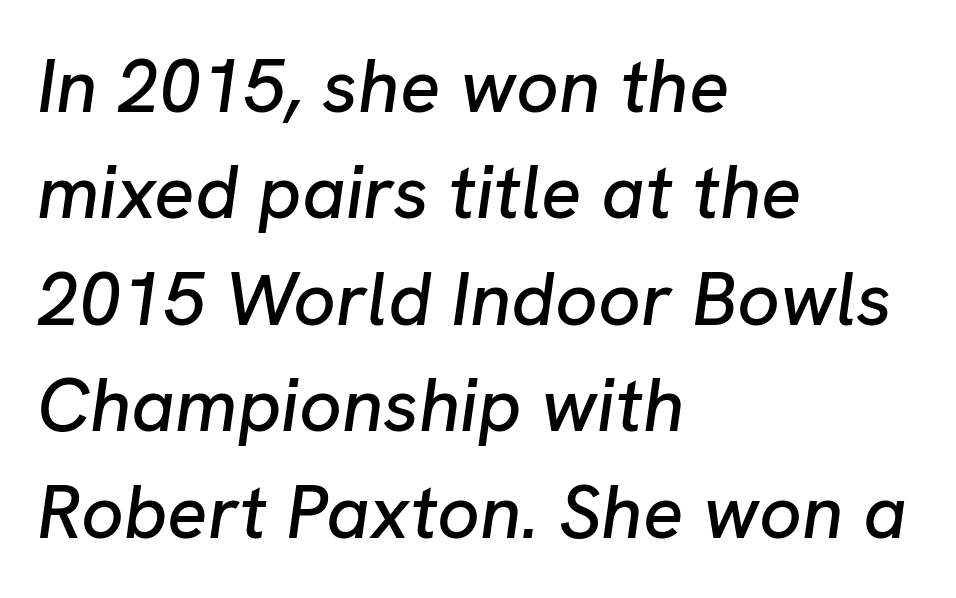
{"italic": "yes", "lean": "right", "slant_degrees": 8, "width": "normal", "stroke_contrast": "low", "x_height": "medium", "monospaced": "no", "underline": "no", "align": "left", "line_spacing": "normal", "line_spacing_ratio": 1.42, "letter_spacing": "normal", "letter_spacing_em": 0.0, "glyph_px": 75}
